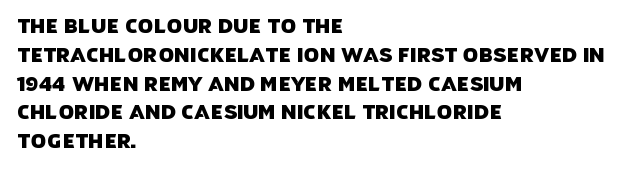
Q: Is the text underlined? A: No.
Q: How is the paragraph aligned? A: Left-aligned.
Q: Is the spacing between letters normal or unusually wide? A: Normal.
Q: Is the spacing between lines tight, normal or loose? A: Normal.
